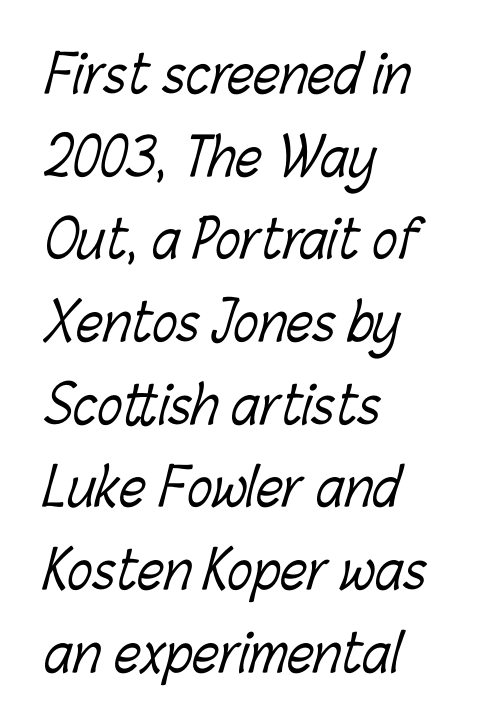
Q: Is the text bold? A: No.
Q: Is the text underlined? A: No.
Q: How is the paragraph aligned? A: Left-aligned.
Q: Is the spacing between letters normal or unusually wide? A: Normal.
Q: Is the spacing between lines tight, normal or loose? A: Normal.
Q: Width (condensed, normal, or wide)? A: Condensed.
Q: Stroke contrast? A: Low.
Q: x-height? A: Medium.
Q: Monospaced? A: No.
